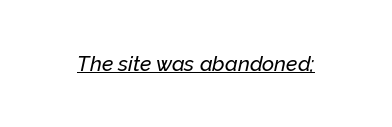
The lettering is marked with a stroke running underneath it. The lettering tilts uniformly, giving the passage an italic look. Nobody touched the tracking dial on this one.
